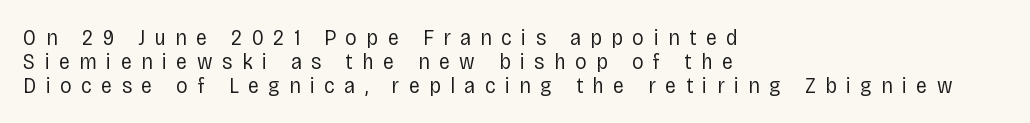
{"italic": "no", "bold": "no", "underline": "no", "align": "left", "line_spacing": "tight", "line_spacing_ratio": 1.04, "letter_spacing": "wide", "letter_spacing_em": 0.41, "glyph_px": 23}
